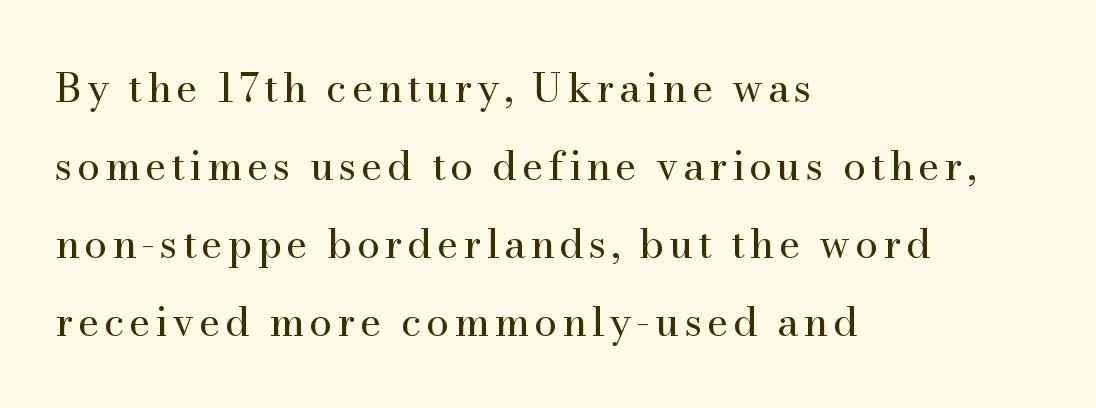
Q: Is the text bold? A: No.
Q: Is the text italic (slanted)? A: No, it is upright.
Q: Is the typeface a serif or a sans-serif typeface? A: Serif.
Q: Is the text underlined? A: No.
Q: How is the paragraph aligned? A: Left-aligned.
Q: Is the spacing between lines tight, normal or loose? A: Loose.
Q: Width (condensed, normal, or wide)? A: Normal.
Q: Stroke contrast? A: Medium.
Q: x-height? A: Small.
Q: Monospaced? A: No.
